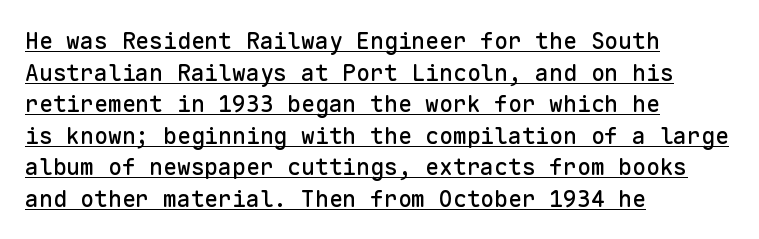
Q: Is the text italic (slanted)? A: No, it is upright.
Q: Is the text underlined? A: Yes.
Q: How is the paragraph aligned? A: Left-aligned.
Q: Is the spacing between letters normal or unusually wide? A: Normal.
Q: Is the spacing between lines tight, normal or loose? A: Normal.
